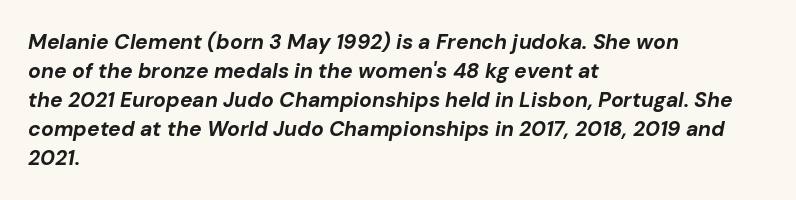
The image shows 21 px bold type, italic (leaning right); set left-aligned, normal line spacing (1.38x), normal letter spacing, not underlined.
